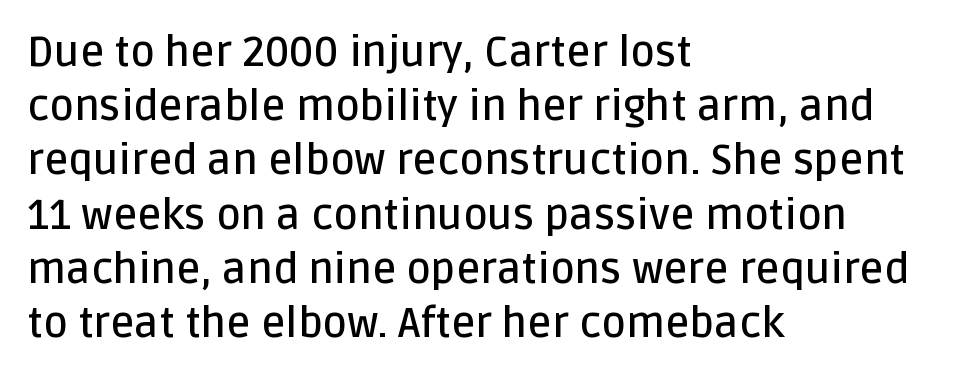
The space beneath each line is pristine and unruled. The typesetting leans somewhat heavy: a semibold. Observe the ordinary spacing: letters are neighbours, not strangers. A classic flush-left, rag-right setting is used for this passage.
